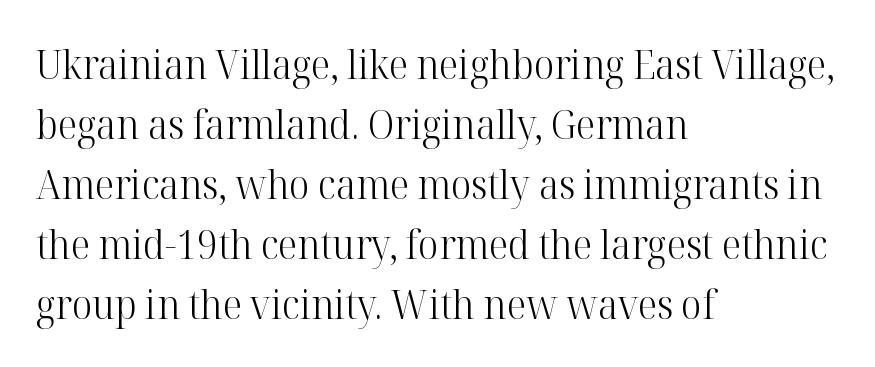
Q: Is the text bold? A: No.
Q: Is the text italic (slanted)? A: No, it is upright.
Q: Is the typeface a serif or a sans-serif typeface? A: Serif.
Q: Is the text underlined? A: No.
Q: How is the paragraph aligned? A: Left-aligned.
Q: Is the spacing between letters normal or unusually wide? A: Normal.
Q: Is the spacing between lines tight, normal or loose? A: Normal.
Q: Width (condensed, normal, or wide)? A: Normal.
Q: Stroke contrast? A: High.
Q: x-height? A: Medium.
Q: Monospaced? A: No.
